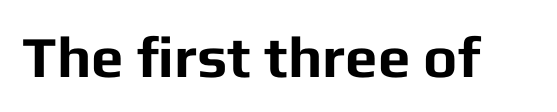
The image shows 58 px bold sans-serif type, upright; set normal letter spacing, not underlined; low stroke contrast and a medium x-height.
